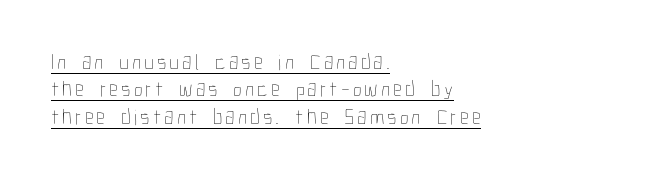
Q: Is the text bold? A: No.
Q: Is the text italic (slanted)? A: No, it is upright.
Q: Is the text underlined? A: Yes.
Q: How is the paragraph aligned? A: Left-aligned.
